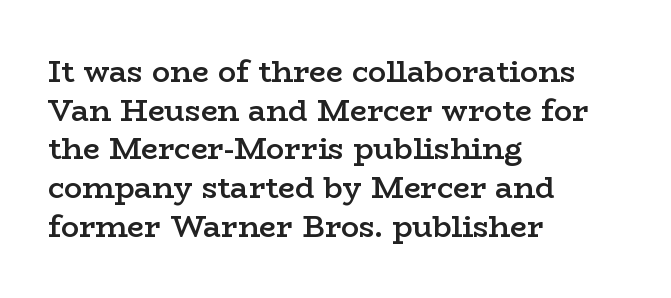
{"serif": "yes", "italic": "no", "bold": "semi", "weight": "semibold", "width": "wide", "stroke_contrast": "low", "x_height": "medium", "monospaced": "no", "underline": "no", "align": "left", "line_spacing": "normal", "line_spacing_ratio": 1.29, "letter_spacing": "normal", "letter_spacing_em": 0.0, "glyph_px": 30}
